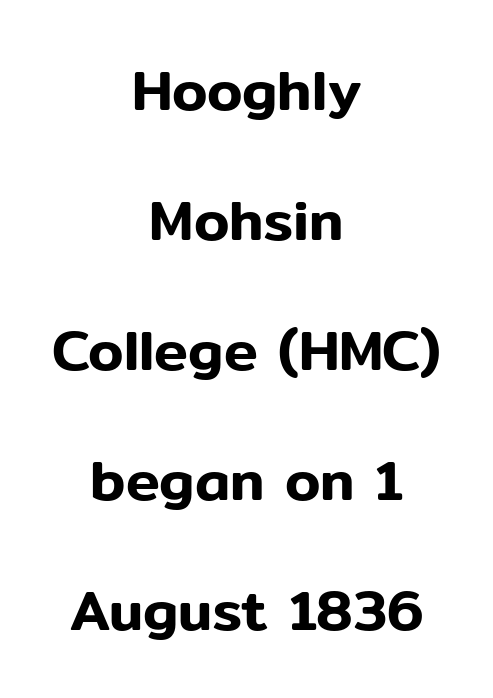
Q: Is the text italic (slanted)? A: No, it is upright.
Q: Is the typeface a serif or a sans-serif typeface? A: Sans-serif.
Q: Is the text underlined? A: No.
Q: How is the paragraph aligned? A: Centered.
Q: Is the spacing between letters normal or unusually wide? A: Normal.
Q: Is the spacing between lines tight, normal or loose? A: Loose.
Q: Width (condensed, normal, or wide)? A: Normal.
Q: Stroke contrast? A: Low.
Q: x-height? A: Medium.
Q: Monospaced? A: No.
